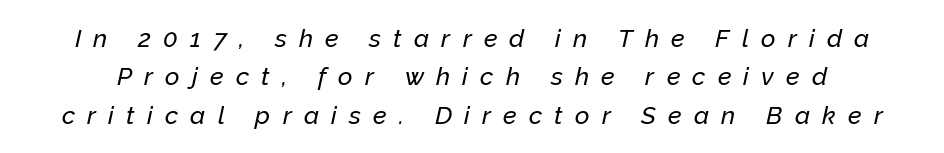
The space between consecutive lines is moderate. Style check: oblique. The gaps between neighbouring characters are conspicuously large. Descenders hang freely into open space.
